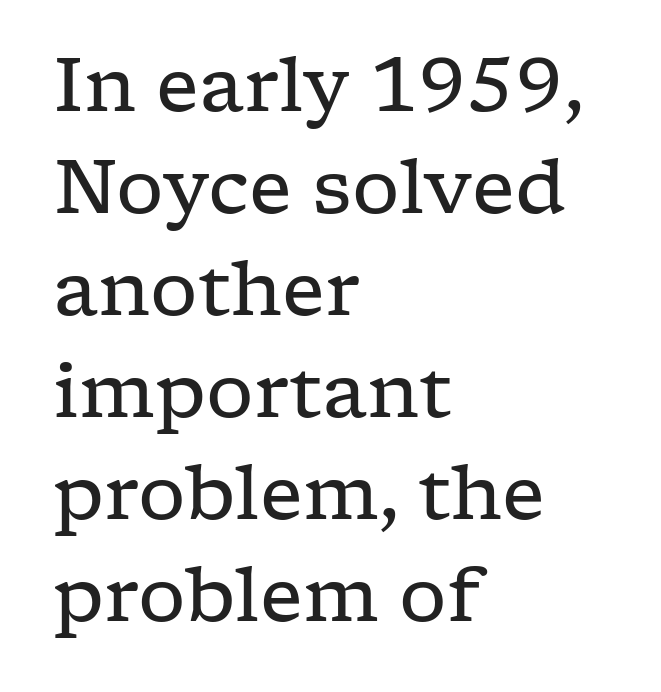
{"serif": "yes", "italic": "no", "bold": "no", "weight": "regular", "width": "wide", "stroke_contrast": "low", "x_height": "medium", "monospaced": "no", "underline": "no", "align": "left", "line_spacing": "normal", "line_spacing_ratio": 1.36, "letter_spacing": "normal", "letter_spacing_em": 0.0, "glyph_px": 75}
